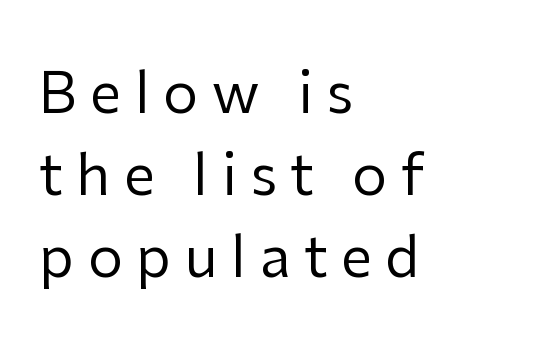
{"serif": "no", "italic": "no", "bold": "no", "weight": "regular", "width": "normal", "stroke_contrast": "low", "x_height": "medium", "monospaced": "no", "underline": "no", "align": "left", "line_spacing": "normal", "line_spacing_ratio": 1.46, "letter_spacing": "wide", "letter_spacing_em": 0.24, "glyph_px": 56}
